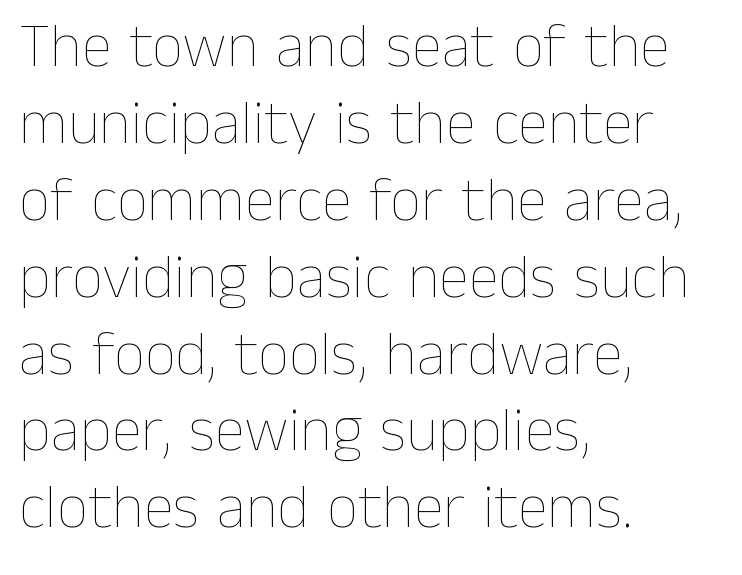
{"italic": "no", "bold": "no", "weight": "thin", "width": "normal", "stroke_contrast": "low", "x_height": "medium", "monospaced": "no", "underline": "no", "align": "left", "line_spacing_ratio": 1.24, "letter_spacing": "normal", "letter_spacing_em": 0.0, "glyph_px": 62}
